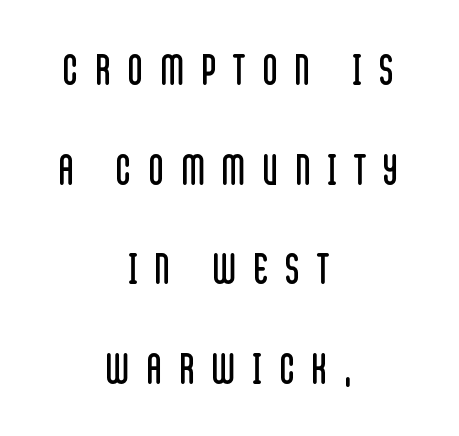
The image shows 40 px regular-weight, condensed sans-serif type, upright; set centered, loose line spacing (2.49x), unusually wide letter spacing (+0.45 em), not underlined; low stroke contrast and a large x-height.
